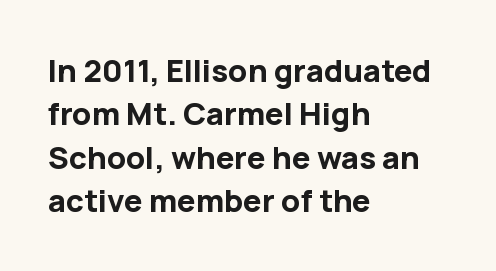
Q: Is the text bold? A: Yes.
Q: Is the text italic (slanted)? A: No, it is upright.
Q: Is the typeface a serif or a sans-serif typeface? A: Sans-serif.
Q: Is the text underlined? A: No.
Q: How is the paragraph aligned? A: Left-aligned.
Q: Is the spacing between letters normal or unusually wide? A: Normal.
Q: Is the spacing between lines tight, normal or loose? A: Normal.
Q: Width (condensed, normal, or wide)? A: Normal.
Q: Stroke contrast? A: Low.
Q: x-height? A: Medium.
Q: Monospaced? A: No.
